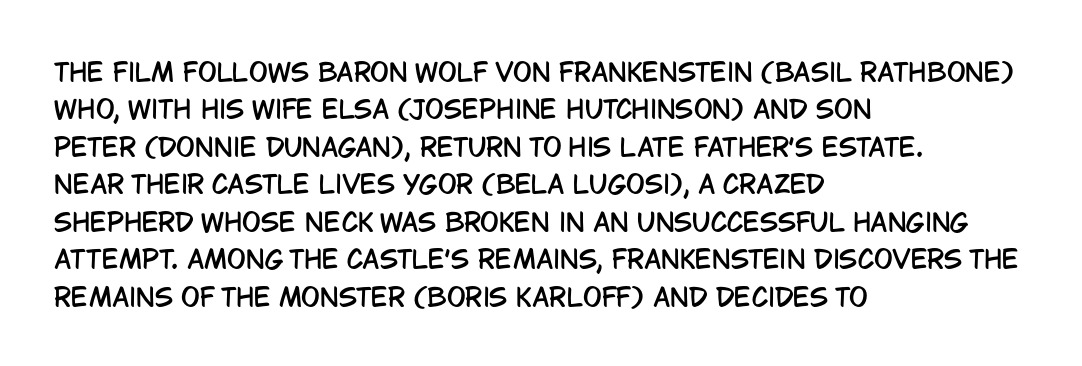
The image shows 25 px text type, upright; set left-aligned, normal line spacing (1.5x), normal letter spacing, not underlined.
